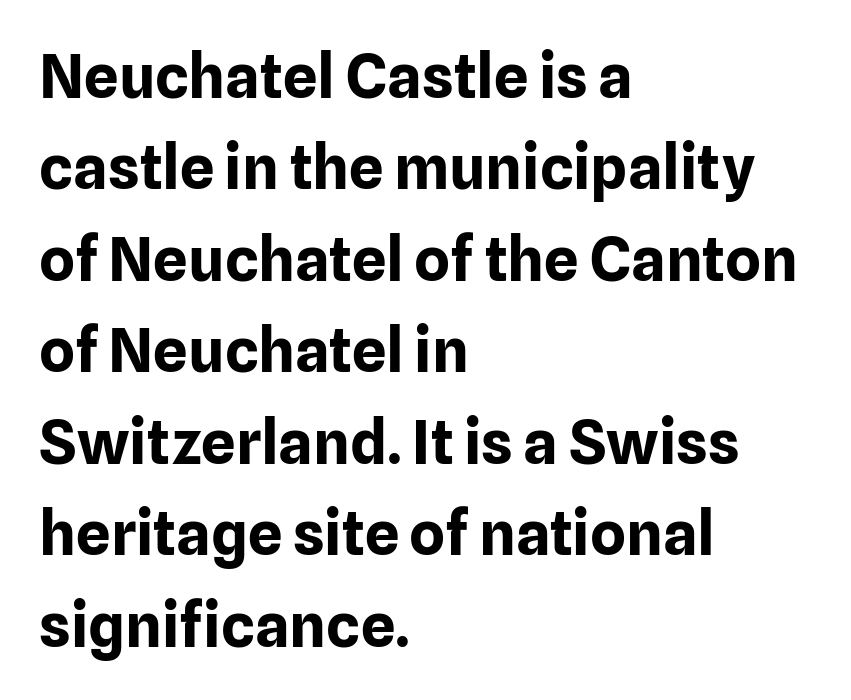
{"serif": "no", "italic": "no", "bold": "yes", "weight": "bold", "width": "normal", "stroke_contrast": "low", "x_height": "medium", "monospaced": "no", "underline": "no", "align": "left", "line_spacing": "normal", "line_spacing_ratio": 1.5, "letter_spacing": "normal", "letter_spacing_em": 0.0, "glyph_px": 61}
